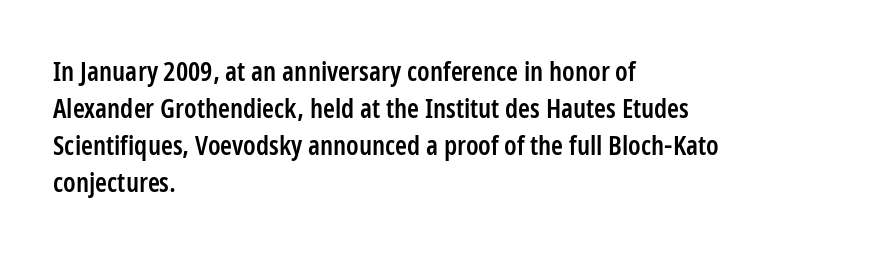
Nobody touched the tracking dial on this one. The space between consecutive lines is moderate. The area under the type is left untouched. Posture: straight, roman, zero tilt. The glyphs have the mass of a demibold cut, below bold.
